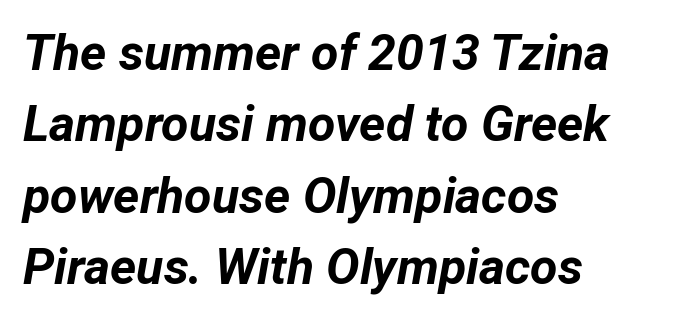
The space beneath each line is pristine and unruled. Varying glyph widths throughout — classic text-font behaviour. Is the block centered? No — it sits flush against the left margin. Vertical spacing — default. Heavy, bold letterforms. You can tell it's italic because the verticals aren't actually vertical.
